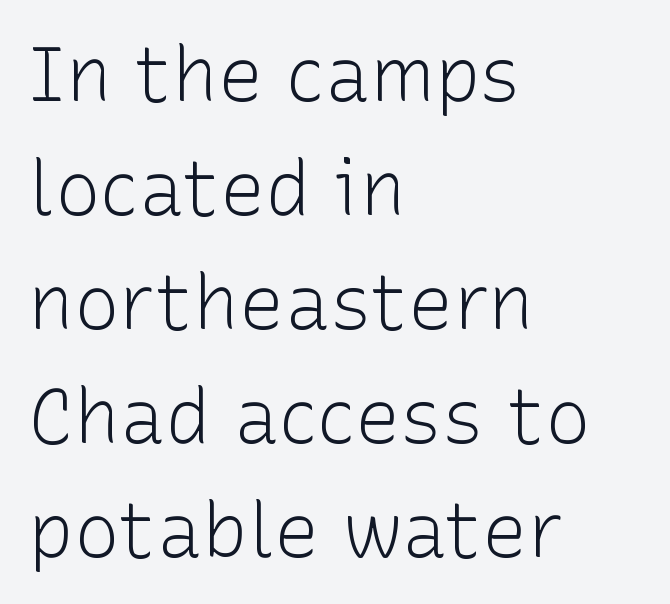
{"serif": "no", "italic": "no", "bold": "no", "weight": "light", "width": "normal", "stroke_contrast": "low", "x_height": "medium", "monospaced": "no", "underline": "no", "align": "left", "line_spacing": "normal", "line_spacing_ratio": 1.5, "letter_spacing": "normal", "letter_spacing_em": 0.0, "glyph_px": 76}
